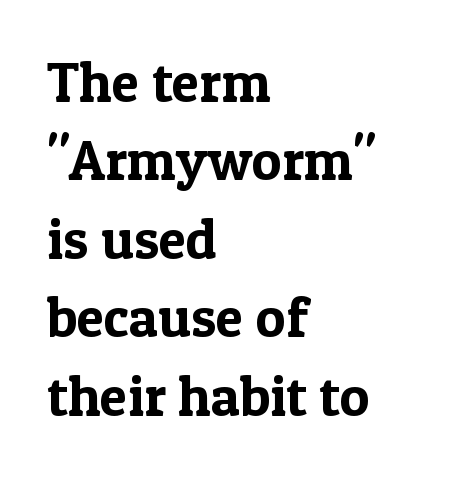
Honestly, there is no underline to notice here at all. Each letter keeps its own natural width here, so spacing adapts to shape. Leading: standard. The paragraph has a hard left edge and a soft right edge. Unlike italic type, these characters show no tilt at all. Letter spacing: default.
